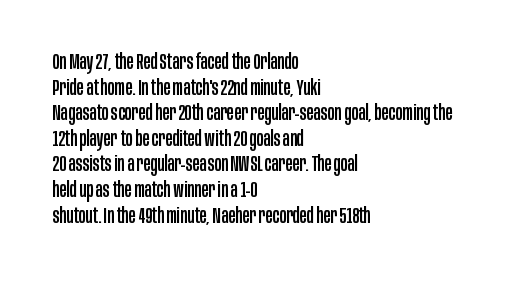
Line beginnings align vertically; line endings do not. Posture: vertical. A typesetter would call this zero additional tracking. The baseline area is clear.
